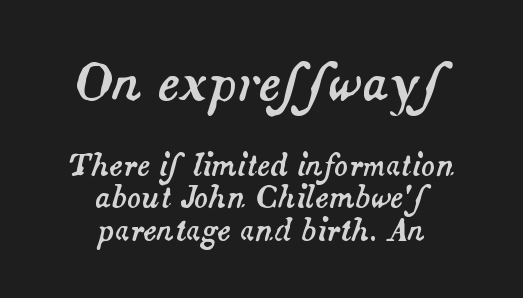
The image shows 50 px text type, italic (leaning right); set centered, tight line spacing (1.12x), normal letter spacing, not underlined; the first (top) block is 1.72x larger; medium stroke contrast and a small x-height.
